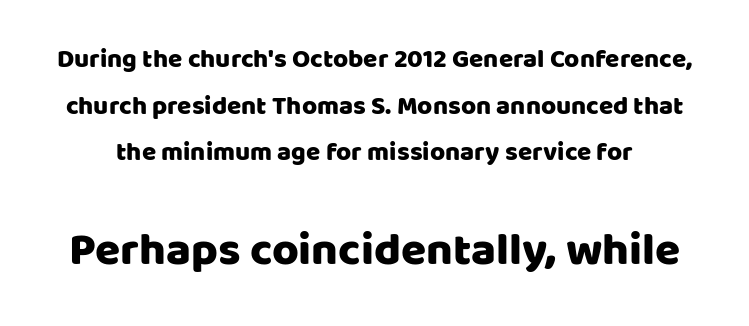
The image shows 46 px sans-serif type, upright; set line spacing 1.79x, normal letter spacing, not underlined; the second (bottom) block is 1.77x larger; low stroke contrast and a large x-height.
